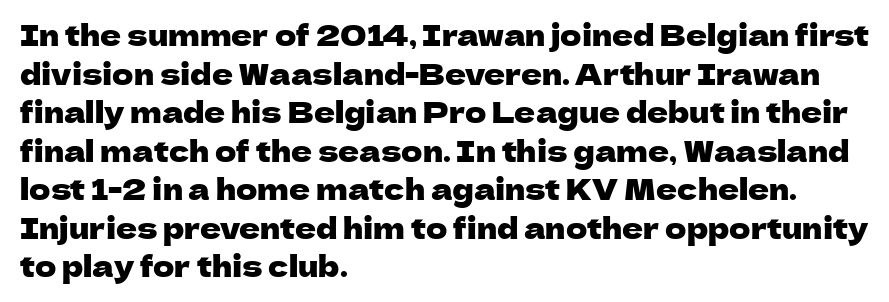
Casual observation: everything's shoved over to the left. Are there feet on the stems? There aren't — it's a sans. Check the space under the baseline: it is left empty. Characters remain perfectly vertical along every line. Inter-character spacing is left at the font's built-in metrics.
